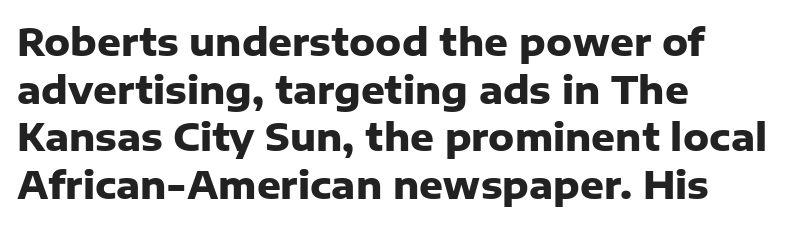
Q: Is the text bold? A: Yes.
Q: Is the text italic (slanted)? A: No, it is upright.
Q: Is the typeface a serif or a sans-serif typeface? A: Sans-serif.
Q: Is the text underlined? A: No.
Q: How is the paragraph aligned? A: Left-aligned.
Q: Is the spacing between letters normal or unusually wide? A: Normal.
Q: Is the spacing between lines tight, normal or loose? A: Normal.
Q: Width (condensed, normal, or wide)? A: Normal.
Q: Stroke contrast? A: Low.
Q: x-height? A: Medium.
Q: Monospaced? A: No.
